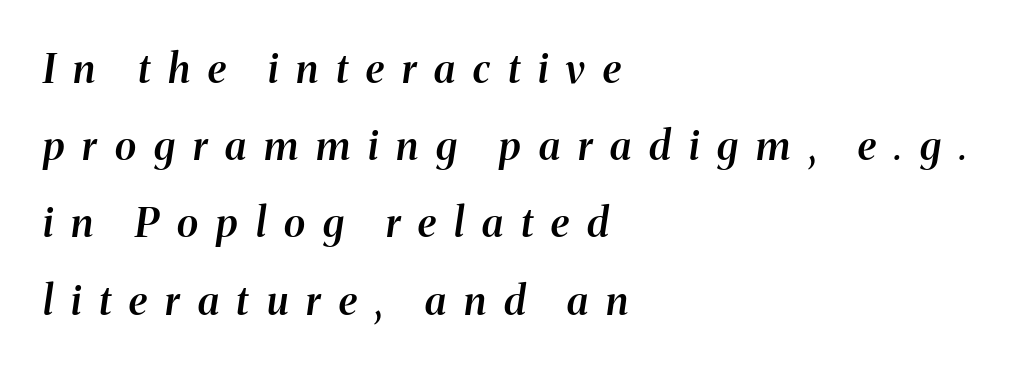
Q: Is the text bold? A: Semi-bold.
Q: Is the text italic (slanted)? A: Yes, it leans right by about 8 degrees.
Q: Is the text underlined? A: No.
Q: How is the paragraph aligned? A: Left-aligned.
Q: Is the spacing between letters normal or unusually wide? A: Unusually wide.
Q: Is the spacing between lines tight, normal or loose? A: Loose.
Q: Width (condensed, normal, or wide)? A: Normal.
Q: Stroke contrast? A: Medium.
Q: x-height? A: Medium.
Q: Monospaced? A: No.
